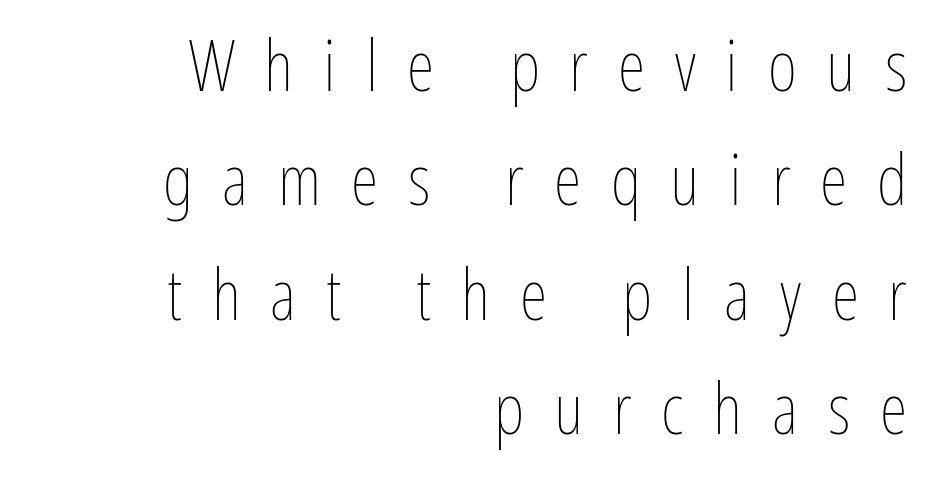
Q: Is the text bold? A: No.
Q: Is the text italic (slanted)? A: No, it is upright.
Q: Is the text underlined? A: No.
Q: How is the paragraph aligned? A: Right-aligned.
Q: Is the spacing between letters normal or unusually wide? A: Unusually wide.
Q: Is the spacing between lines tight, normal or loose? A: Normal.
Q: Width (condensed, normal, or wide)? A: Condensed.
Q: Stroke contrast? A: Low.
Q: x-height? A: Medium.
Q: Monospaced? A: No.
